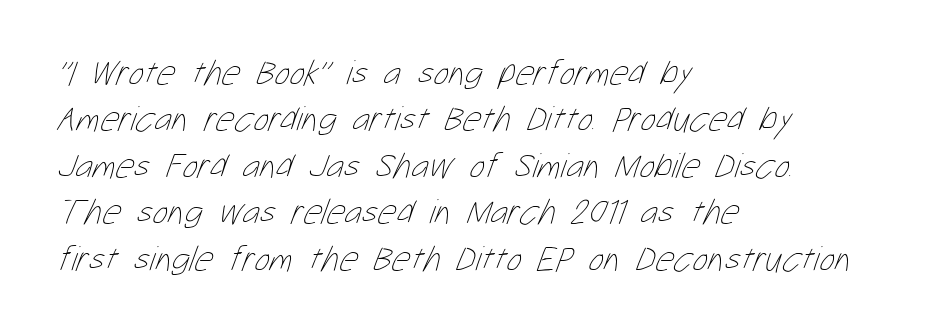
Q: Is the text bold? A: No.
Q: Is the text underlined? A: No.
Q: How is the paragraph aligned? A: Left-aligned.
Q: Is the spacing between letters normal or unusually wide? A: Normal.
Q: Is the spacing between lines tight, normal or loose? A: Normal.
Q: Width (condensed, normal, or wide)? A: Condensed.
Q: Stroke contrast? A: Low.
Q: x-height? A: Medium.
Q: Monospaced? A: No.
